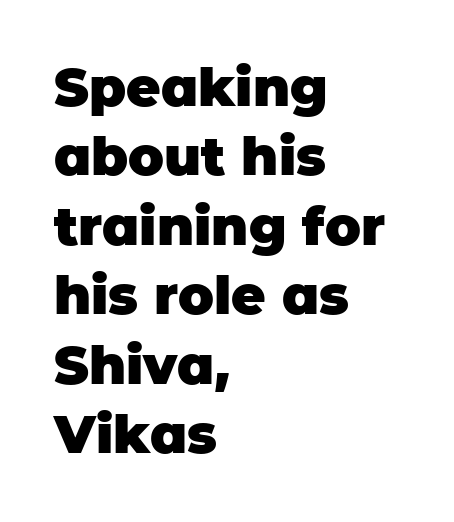
The designer left line spacing at the default. Summary of weight: heavy, a full bold. Every character sits straight up, as roman type does. Horizontally, the lines are justified to the leading edge only. The words here are not underlined. The letters advance in unequal steps, a hallmark of proportional type.
